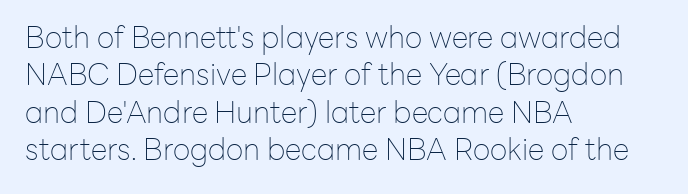
The image shows 30 px thin sans-serif type, upright; set left-aligned, normal line spacing (1.25x), normal letter spacing, not underlined; low stroke contrast and a medium x-height.
